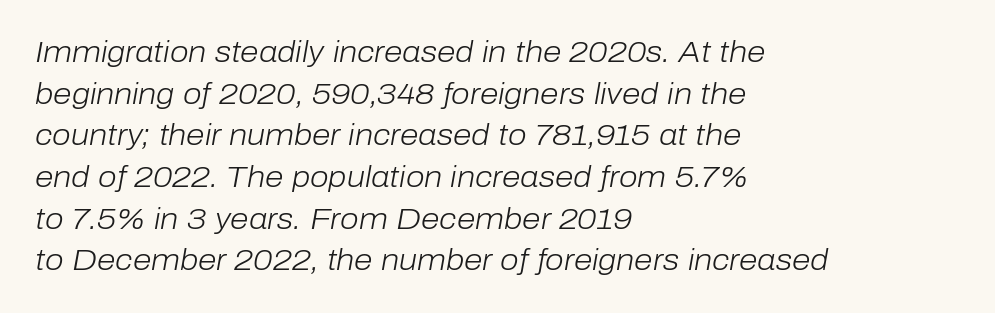
Whoever set this chose a conventional vertical rhythm. The passage shown leans; its letterforms are oblique. Weight: in the light-to-regular range. Spacing verdict: proportional, widths tailored to each character. The paragraph has a hard left edge and a soft right edge. In terms of letterspacing, this is plain default setting.
